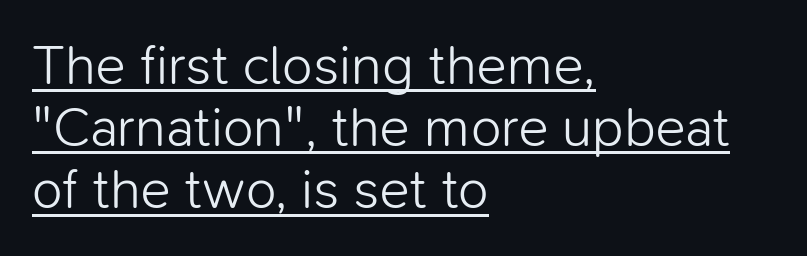
{"serif": "no", "italic": "no", "bold": "no", "weight": "light", "width": "normal", "stroke_contrast": "low", "x_height": "medium", "monospaced": "no", "underline": "yes", "align": "left", "line_spacing": "tight", "line_spacing_ratio": 1.11, "letter_spacing": "normal", "letter_spacing_em": 0.0, "glyph_px": 56}
